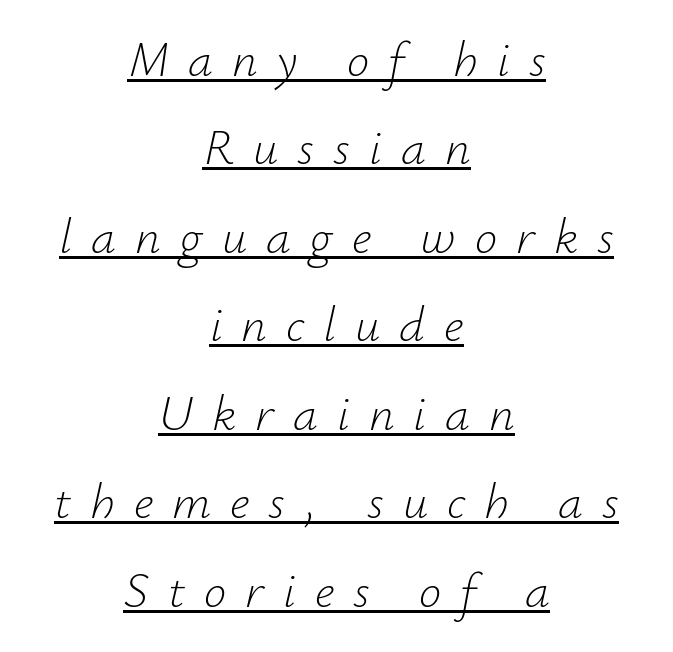
Q: Is the text bold? A: No.
Q: Is the text italic (slanted)? A: Yes, it leans right by about 12 degrees.
Q: Is the text underlined? A: Yes.
Q: How is the paragraph aligned? A: Centered.
Q: Is the spacing between letters normal or unusually wide? A: Unusually wide.
Q: Width (condensed, normal, or wide)? A: Normal.
Q: Stroke contrast? A: Low.
Q: x-height? A: Small.
Q: Monospaced? A: No.
